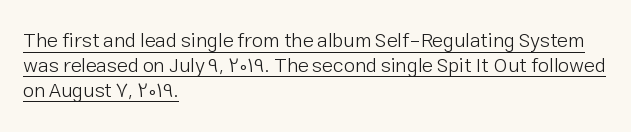
{"italic": "no", "bold": "no", "underline": "yes", "align": "left", "line_spacing_ratio": 1.24, "letter_spacing": "normal", "letter_spacing_em": 0.0, "glyph_px": 20}
